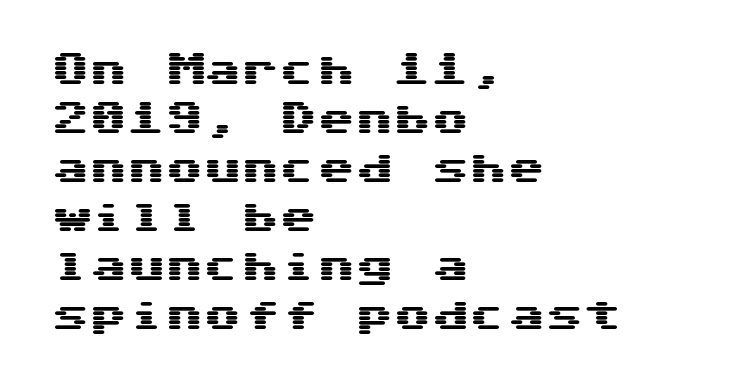
Q: Is the text italic (slanted)? A: No, it is upright.
Q: Is the typeface a serif or a sans-serif typeface? A: Sans-serif.
Q: Is the text underlined? A: No.
Q: How is the paragraph aligned? A: Left-aligned.
Q: Is the spacing between letters normal or unusually wide? A: Normal.
Q: Is the spacing between lines tight, normal or loose? A: Normal.
Q: Width (condensed, normal, or wide)? A: Wide.
Q: Stroke contrast? A: Medium.
Q: x-height? A: Medium.
